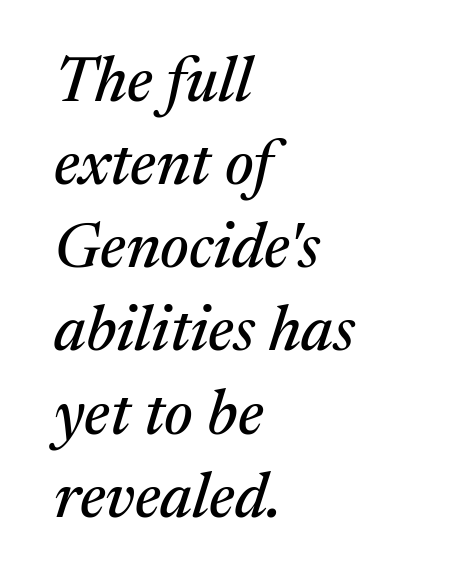
The image shows 63 px serif type, italic (leaning right); set left-aligned, normal line spacing (1.32x), normal letter spacing, not underlined; medium stroke contrast and a medium x-height.
